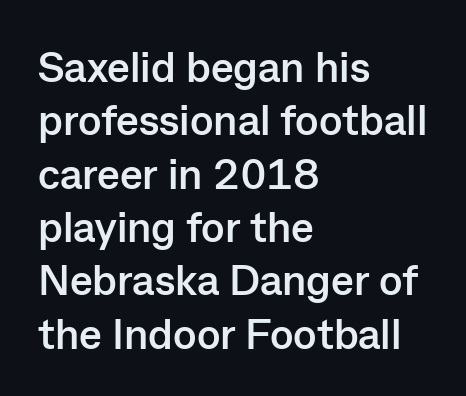
The image shows 43 px semibold sans-serif type, upright; set left-aligned, line spacing 1.24x, normal letter spacing, not underlined; low stroke contrast and a medium x-height.
